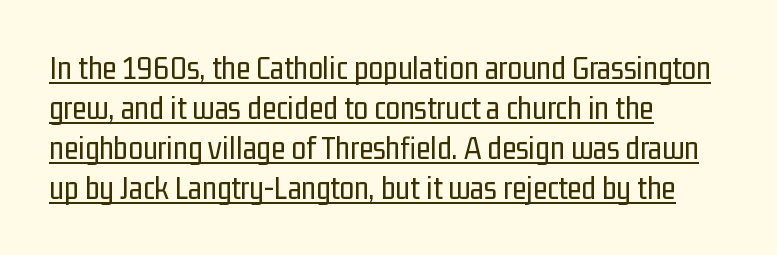
{"serif": "no", "italic": "no", "bold": "no", "weight": "regular", "width": "condensed", "stroke_contrast": "low", "x_height": "medium", "monospaced": "no", "underline": "yes", "align": "left", "line_spacing_ratio": 1.21, "letter_spacing": "normal", "letter_spacing_em": 0.0, "glyph_px": 33}
